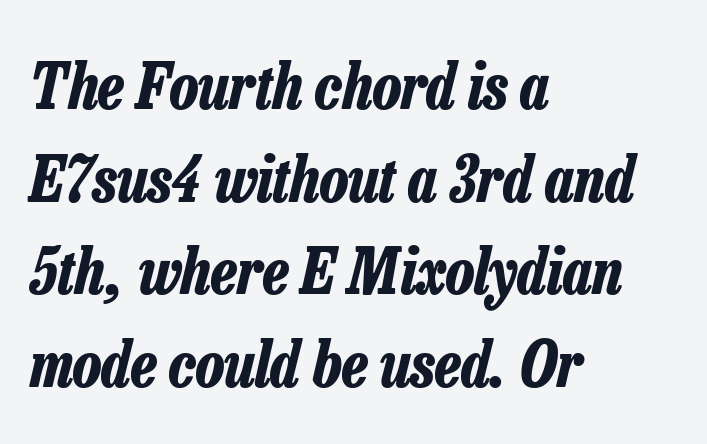
{"italic": "yes", "lean": "right", "slant_degrees": 13, "bold": "yes", "weight": "bold", "width": "condensed", "stroke_contrast": "low", "x_height": "medium", "monospaced": "no", "underline": "no", "align": "left", "line_spacing": "normal", "line_spacing_ratio": 1.47, "letter_spacing": "normal", "letter_spacing_em": 0.0, "glyph_px": 63}
